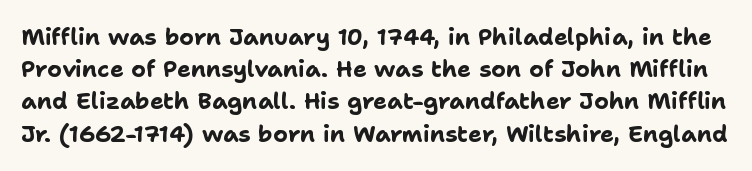
Q: Is the text bold? A: Yes.
Q: Is the text italic (slanted)? A: No, it is upright.
Q: Is the text underlined? A: No.
Q: Is the spacing between letters normal or unusually wide? A: Normal.
Q: Is the spacing between lines tight, normal or loose? A: Normal.
